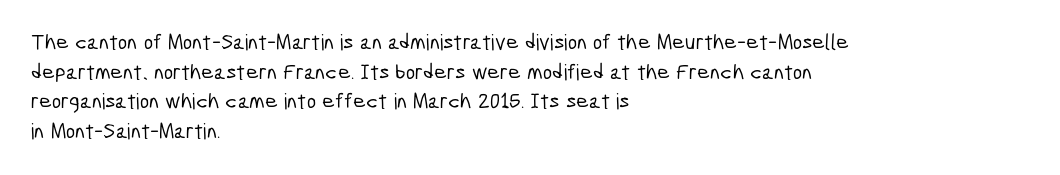
The image shows 22 px text type; set left-aligned, normal line spacing (1.35x), normal letter spacing, not underlined.
